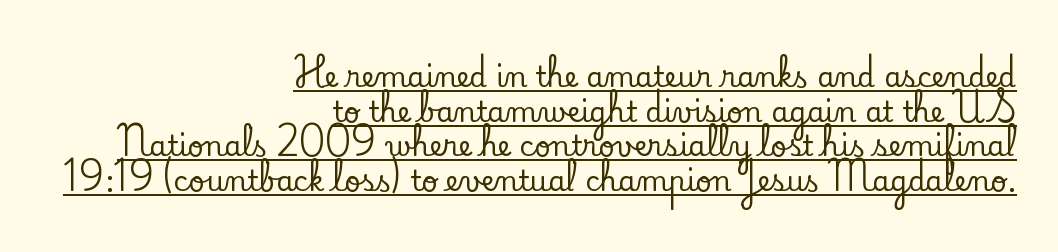
Q: Is the text italic (slanted)? A: No, it is upright.
Q: Is the typeface a serif or a sans-serif typeface? A: Serif.
Q: Is the text underlined? A: Yes.
Q: How is the paragraph aligned? A: Right-aligned.
Q: Is the spacing between letters normal or unusually wide? A: Normal.
Q: Width (condensed, normal, or wide)? A: Normal.
Q: Stroke contrast? A: Low.
Q: x-height? A: Small.
Q: Monospaced? A: No.
